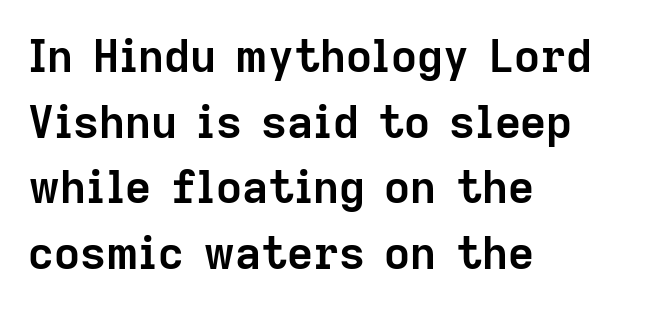
Emphasis by weight is at full strength: bold. To sum up the face: it is a sans, with no serifs. Check under the words: just untouched page. Between one letter and the next there's only the usual sliver of space.
